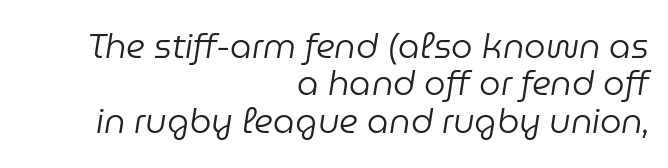
The image shows 34 px regular-weight type, italic (leaning right); set right-aligned, tight line spacing (1.1x), normal letter spacing, not underlined; low stroke contrast and a medium x-height.
